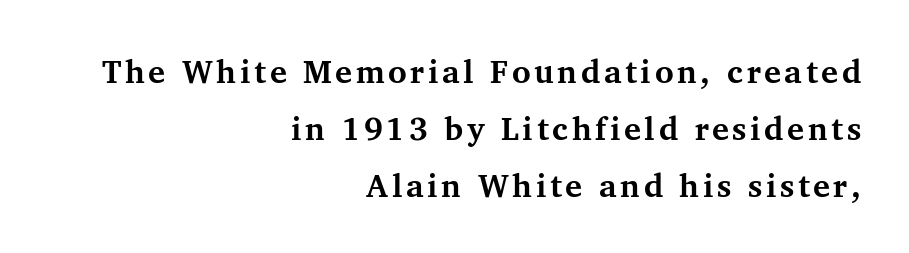
The rendering uses natural spacing where letterforms have individual widths. This rendering uses right alignment, leaving the left contour irregular. You can tell it's not italic because the verticals are truly vertical. Weight: bold. Look at the bottom of the vertical strokes: they flare into serifs here. The baseline area is clear.
